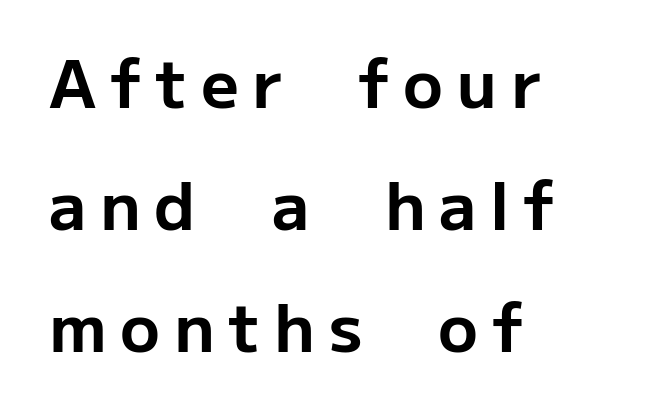
Q: Is the text bold? A: Yes.
Q: Is the text italic (slanted)? A: No, it is upright.
Q: Is the typeface a serif or a sans-serif typeface? A: Sans-serif.
Q: Is the text underlined? A: No.
Q: How is the paragraph aligned? A: Left-aligned.
Q: Is the spacing between letters normal or unusually wide? A: Unusually wide.
Q: Width (condensed, normal, or wide)? A: Normal.
Q: Stroke contrast? A: Low.
Q: x-height? A: Medium.
Q: Monospaced? A: No.
